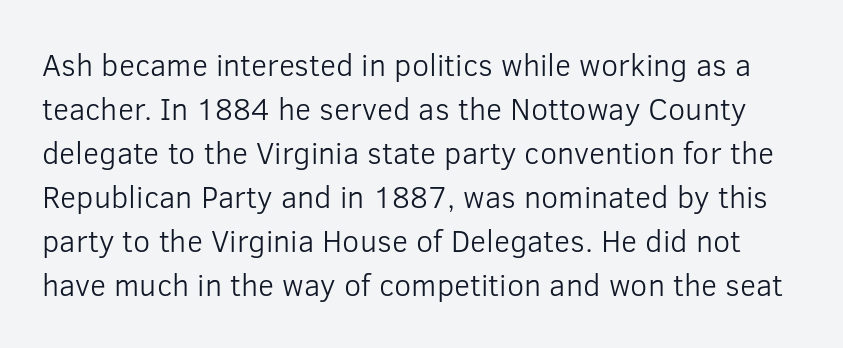
{"serif": "no", "italic": "no", "bold": "no", "weight": "light", "width": "normal", "stroke_contrast": "low", "x_height": "medium", "monospaced": "no", "underline": "no", "line_spacing": "normal", "line_spacing_ratio": 1.42, "letter_spacing": "normal", "letter_spacing_em": 0.0, "glyph_px": 31}
